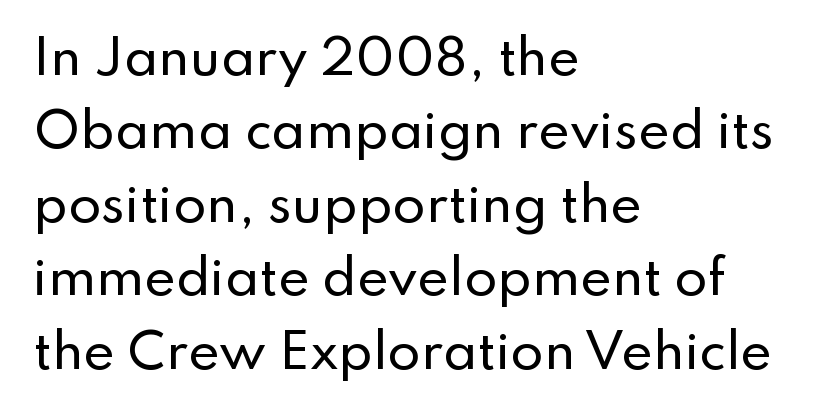
{"serif": "no", "italic": "no", "width": "normal", "stroke_contrast": "low", "x_height": "small", "monospaced": "no", "underline": "no", "align": "left", "line_spacing": "normal", "line_spacing_ratio": 1.53, "letter_spacing": "normal", "letter_spacing_em": 0.0, "glyph_px": 48}
